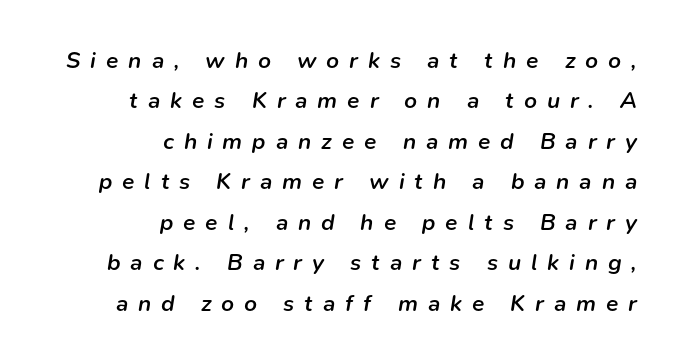
Q: Is the text bold? A: Semi-bold.
Q: Is the text italic (slanted)? A: Yes, it leans right by about 9 degrees.
Q: Is the text underlined? A: No.
Q: How is the paragraph aligned? A: Right-aligned.
Q: Is the spacing between letters normal or unusually wide? A: Unusually wide.
